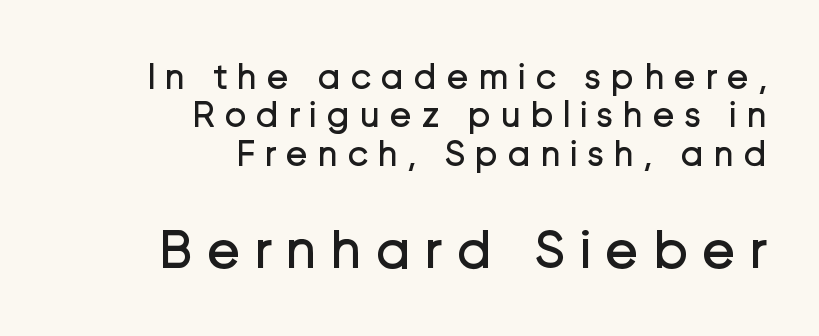
{"serif": "no", "italic": "no", "bold": "no", "weight": "regular", "width": "normal", "stroke_contrast": "low", "x_height": "medium", "monospaced": "no", "underline": "no", "align": "right", "line_spacing": "tight", "line_spacing_ratio": 1.01, "letter_spacing": "wide", "letter_spacing_em": 0.23, "larger_block": "second", "size_ratio": 1.5, "glyph_px": 57}
